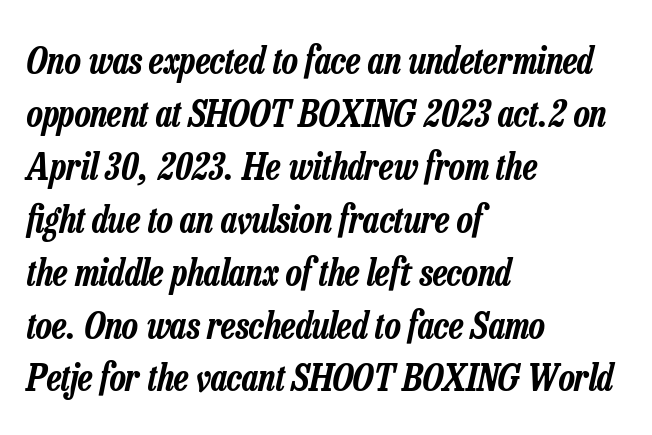
Q: Is the text italic (slanted)? A: Yes, it leans right by about 13 degrees.
Q: Is the text underlined? A: No.
Q: How is the paragraph aligned? A: Left-aligned.
Q: Is the spacing between letters normal or unusually wide? A: Normal.
Q: Is the spacing between lines tight, normal or loose? A: Normal.
Q: Width (condensed, normal, or wide)? A: Condensed.
Q: Stroke contrast? A: Low.
Q: x-height? A: Medium.
Q: Monospaced? A: No.
